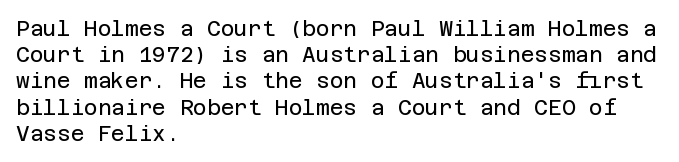
Q: Is the text bold? A: No.
Q: Is the text italic (slanted)? A: No, it is upright.
Q: Is the text underlined? A: No.
Q: How is the paragraph aligned? A: Left-aligned.
Q: Is the spacing between letters normal or unusually wide? A: Normal.
Q: Is the spacing between lines tight, normal or loose? A: Normal.
